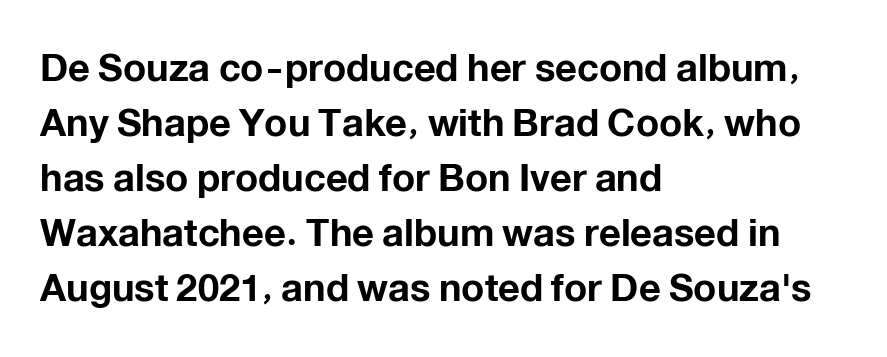
{"serif": "no", "italic": "no", "bold": "yes", "weight": "bold", "width": "normal", "stroke_contrast": "low", "x_height": "medium", "monospaced": "no", "underline": "no", "align": "left", "line_spacing": "normal", "line_spacing_ratio": 1.45, "letter_spacing": "normal", "letter_spacing_em": 0.0, "glyph_px": 38}
